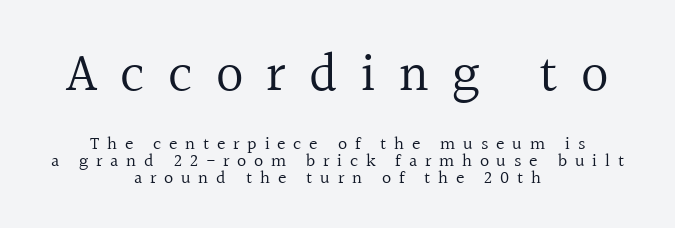
The image shows 54 px regular-weight serif type, upright; set centered, tight line spacing (0.97x), unusually wide letter spacing (+0.43 em), not underlined; the first (top) block is 3.0x larger; a medium x-height.
